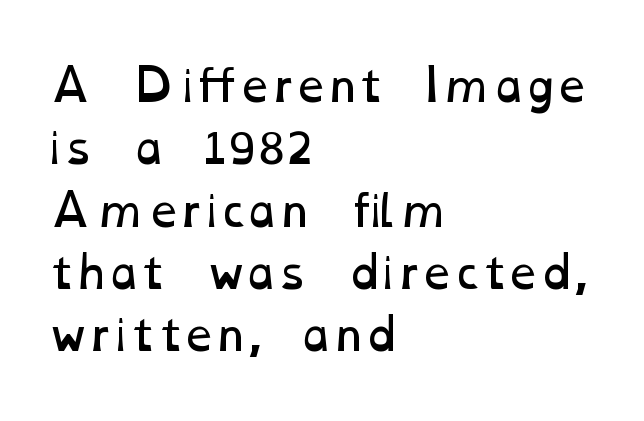
The space directly below the letters is spotless. The rows are spaced the way most documents space them. The ragged edge is on the right, which tells us the setting is flush left. Think of a printed novel: that variable character pitch is what you see here. Honestly, the letter spacing is just normal — you wouldn't notice it. Ink coverage per letter is moderate at most.
